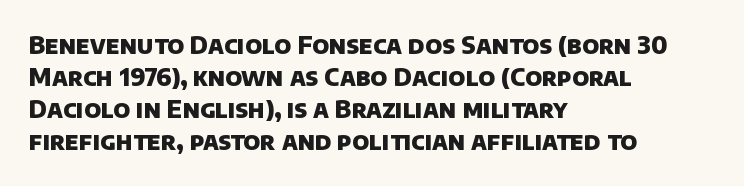
Q: Is the text bold? A: Yes.
Q: Is the text underlined? A: No.
Q: How is the paragraph aligned? A: Left-aligned.
Q: Is the spacing between letters normal or unusually wide? A: Normal.
Q: Is the spacing between lines tight, normal or loose? A: Normal.
